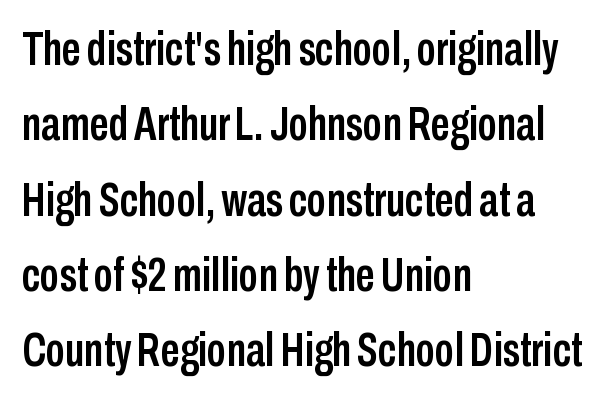
Beneath every word, the page is bare. Type style note: lacks serifs. The letters stand upright; this is a roman face. Is there much room between lines? A standard amount, neither cramped nor airy.
